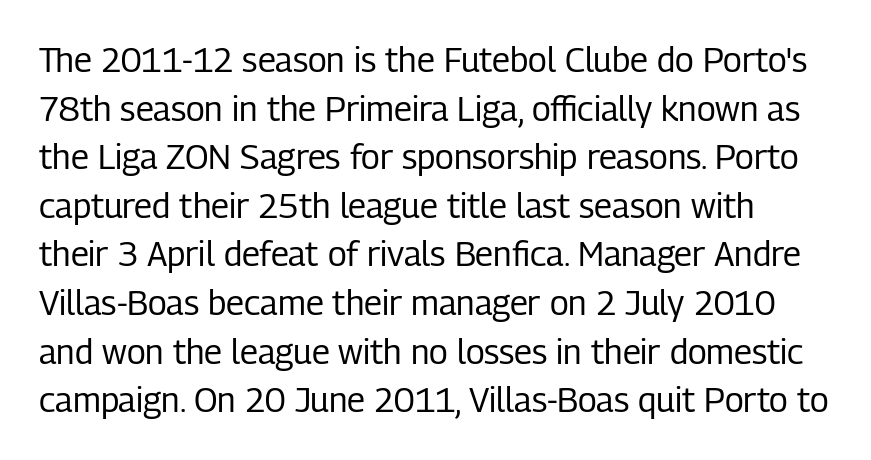
{"serif": "no", "italic": "no", "bold": "no", "weight": "regular", "width": "condensed", "stroke_contrast": "low", "x_height": "medium", "monospaced": "no", "underline": "no", "line_spacing": "normal", "line_spacing_ratio": 1.43, "letter_spacing": "normal", "letter_spacing_em": 0.0, "glyph_px": 34}
